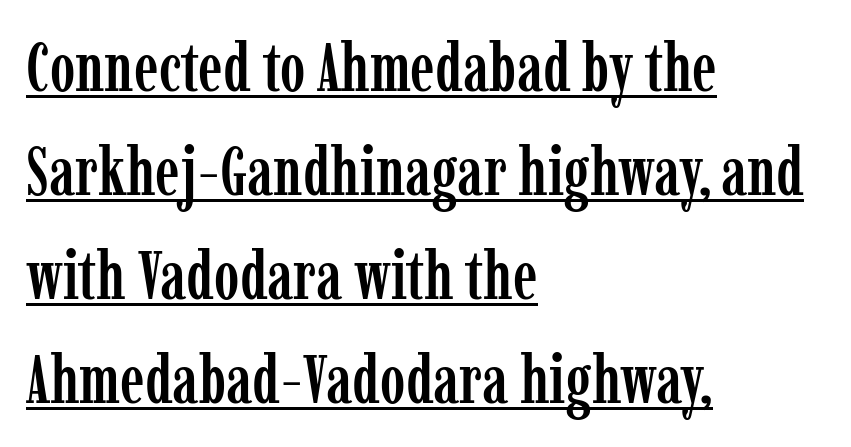
{"serif": "yes", "italic": "no", "width": "condensed", "stroke_contrast": "low", "x_height": "medium", "monospaced": "no", "underline": "yes", "align": "left", "line_spacing": "normal", "line_spacing_ratio": 1.53, "letter_spacing": "normal", "letter_spacing_em": 0.0, "glyph_px": 68}
